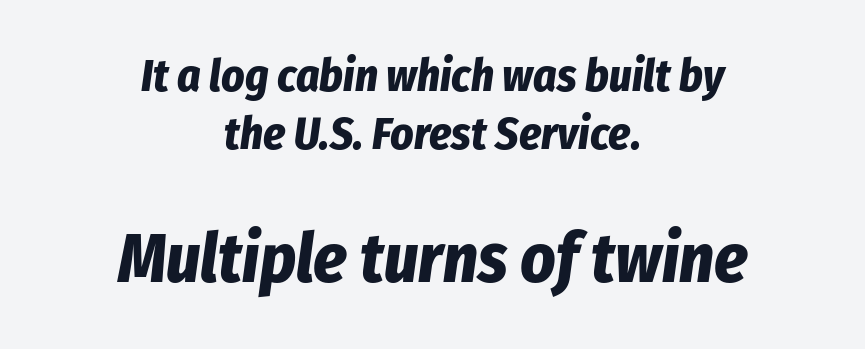
{"italic": "yes", "lean": "right", "slant_degrees": 8, "bold": "yes", "weight": "bold", "width": "condensed", "stroke_contrast": "low", "x_height": "medium", "monospaced": "no", "underline": "no", "align": "center", "line_spacing": "normal", "line_spacing_ratio": 1.28, "letter_spacing": "normal", "letter_spacing_em": 0.0, "larger_block": "second", "size_ratio": 1.51, "glyph_px": 68}
